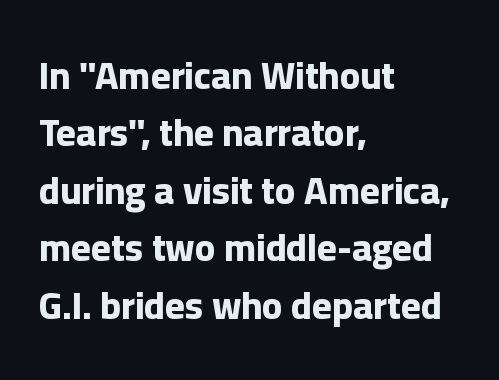
The image shows 38 px bold sans-serif type, upright; set left-aligned, normal line spacing (1.51x), normal letter spacing, not underlined; low stroke contrast and a medium x-height.
